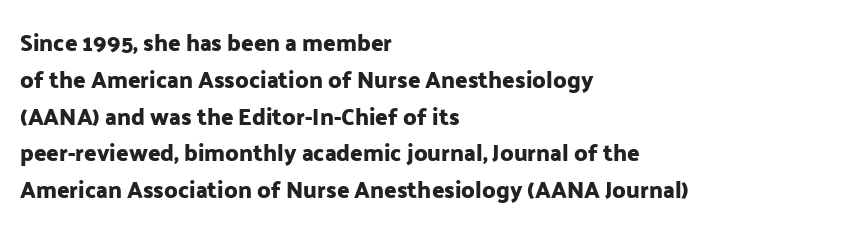
Q: Is the text italic (slanted)? A: No, it is upright.
Q: Is the text underlined? A: No.
Q: How is the paragraph aligned? A: Left-aligned.
Q: Is the spacing between letters normal or unusually wide? A: Normal.
Q: Is the spacing between lines tight, normal or loose? A: Normal.
